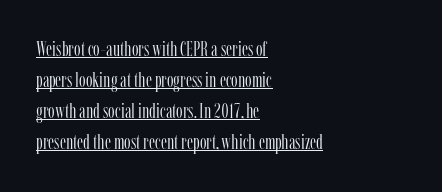
{"italic": "no", "bold": "no", "underline": "yes", "align": "left", "line_spacing": "normal", "line_spacing_ratio": 1.48, "letter_spacing": "normal", "letter_spacing_em": 0.0, "glyph_px": 21}
